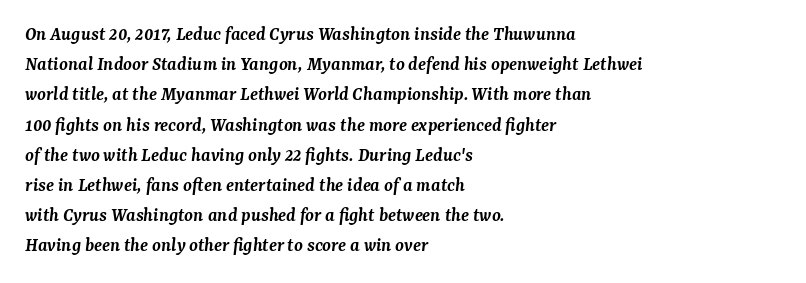
Q: Is the text bold? A: Semi-bold.
Q: Is the text italic (slanted)? A: Yes, it leans right by about 7 degrees.
Q: Is the text underlined? A: No.
Q: How is the paragraph aligned? A: Left-aligned.
Q: Is the spacing between letters normal or unusually wide? A: Normal.
Q: Is the spacing between lines tight, normal or loose? A: Normal.
